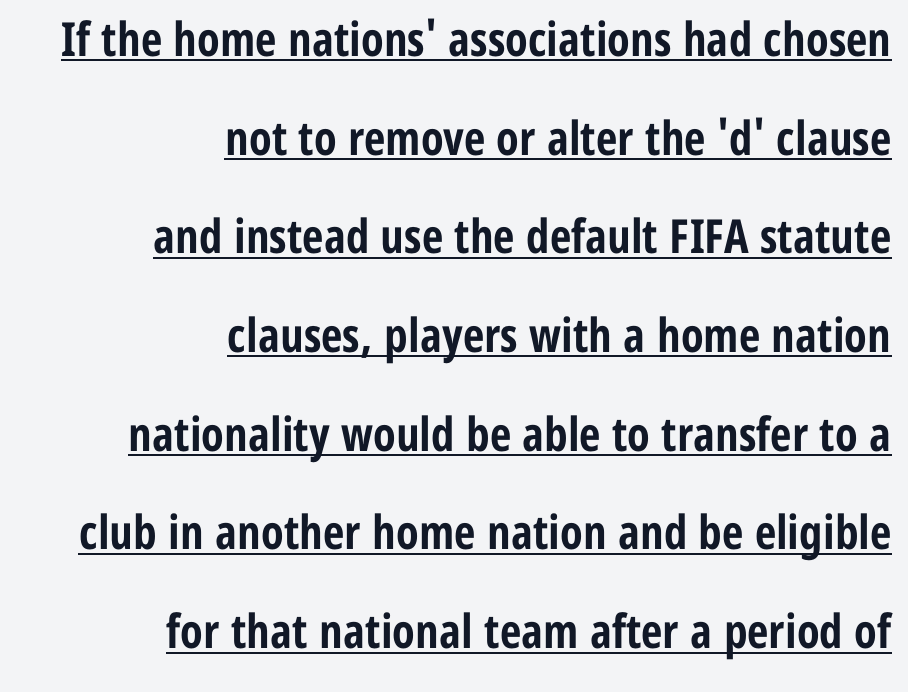
The image shows 47 px bold, condensed sans-serif type, upright; set right-aligned, loose line spacing (2.1x), normal letter spacing, underlined; low stroke contrast and a medium x-height.
